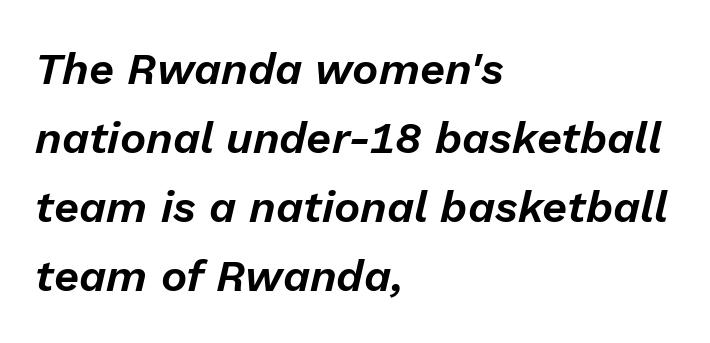
Do the characters align in a grid? No, the font is proportional. The letters sit at their default tracking, neither squeezed nor spread. One glance says typical: line gaps are just what's usual. Notice how the passage keeps a crisp vertical edge on the left only. Descenders are the only things crossing below the line.
